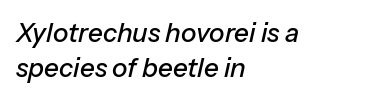
The image shows 26 px text type, italic (leaning right); set left-aligned, normal line spacing (1.36x), normal letter spacing, not underlined.
